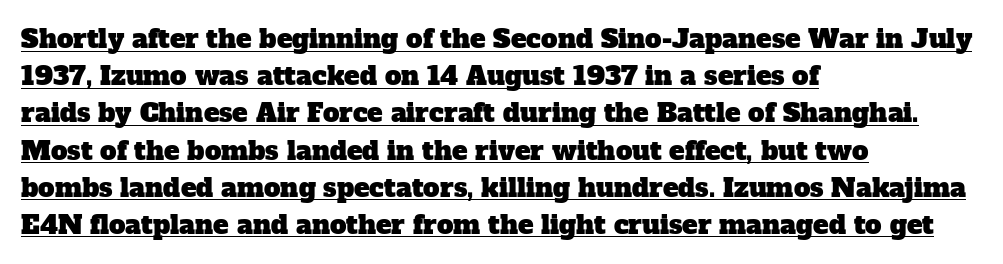
{"underline": "yes", "align": "left", "line_spacing": "normal", "line_spacing_ratio": 1.43, "letter_spacing": "normal", "letter_spacing_em": 0.0, "glyph_px": 26}
